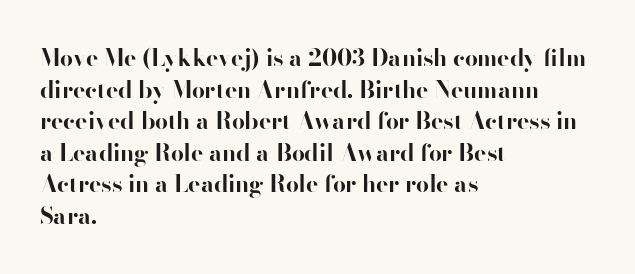
One glance says typical: line gaps are just what's usual. The letters stand upright; this is a roman face. These lines stack with their left ends in a neat column. Bold? Absolutely — the strokes are thick and heavy.
